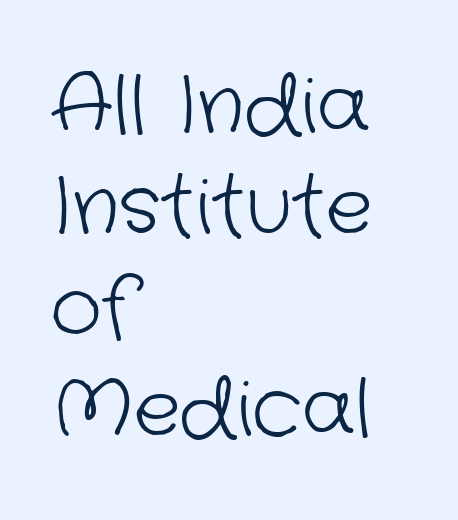
{"serif": "no", "bold": "no", "weight": "light", "width": "normal", "stroke_contrast": "low", "x_height": "medium", "monospaced": "no", "underline": "no", "align": "left", "line_spacing": "normal", "line_spacing_ratio": 1.28, "letter_spacing": "normal", "letter_spacing_em": 0.0, "glyph_px": 79}
